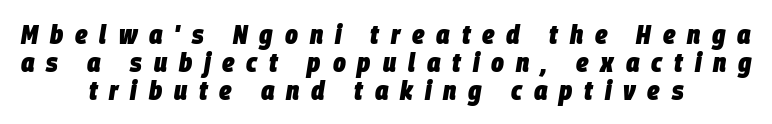
The image shows 27 px bold type, italic (leaning right); set centered, tight line spacing (1.03x), unusually wide letter spacing (+0.44 em), not underlined.
